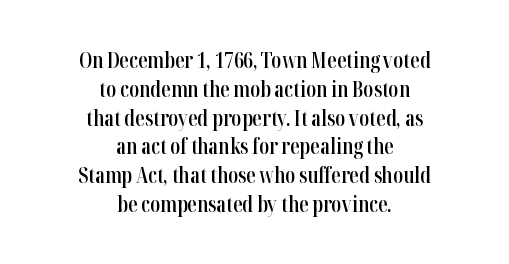
Line spacing here is normal. Observe the ordinary spacing: letters are neighbours, not strangers. Type without underlining. The lines in this sample share a center point and differ in where they start and stop. Italic? Not at all — the glyphs are vertical.
